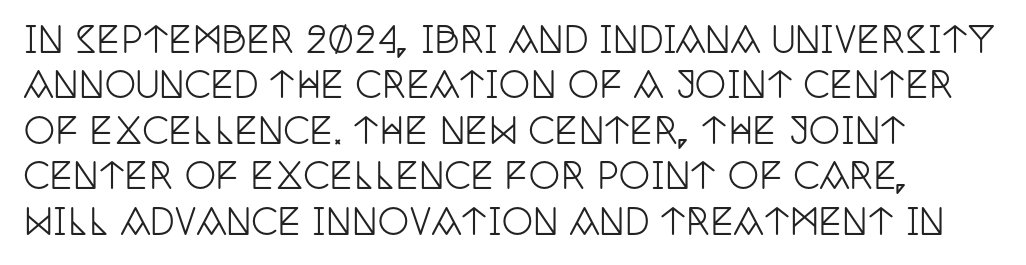
{"serif": "yes", "italic": "no", "width": "condensed", "stroke_contrast": "low", "x_height": "large", "monospaced": "no", "underline": "no", "line_spacing": "normal", "line_spacing_ratio": 1.3, "letter_spacing": "normal", "letter_spacing_em": 0.0, "glyph_px": 35}
